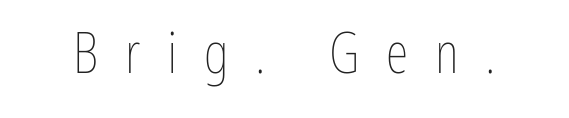
{"italic": "no", "bold": "no", "weight": "thin", "width": "condensed", "stroke_contrast": "low", "x_height": "medium", "monospaced": "no", "underline": "no", "letter_spacing": "wide", "letter_spacing_em": 0.46, "glyph_px": 58}
